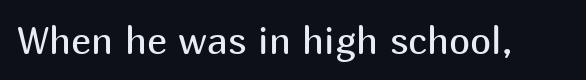
The image shows 38 px regular-weight sans-serif type, upright; set normal letter spacing, not underlined; medium stroke contrast and a medium x-height.
